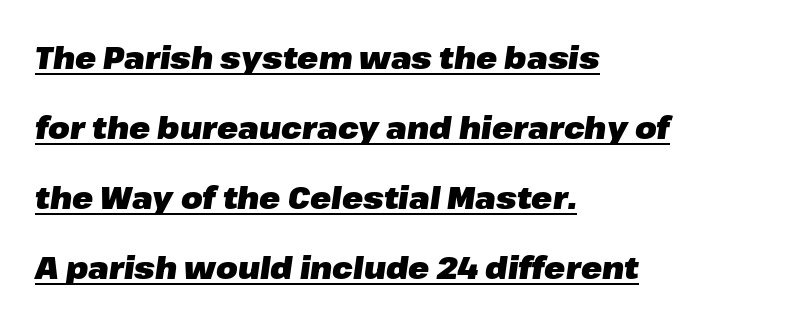
This sample has the flowing, uneven cadence of proportional lettering. The rendering uses a bold face; every stroke is thick and dark. Line beginnings align vertically; line endings do not. Loosely led — the rows are spread out. Is the letter spacing exaggerated? No — it looks like the ordinary default. This is underlined copy, the kind a proofreader might mark for attention.
